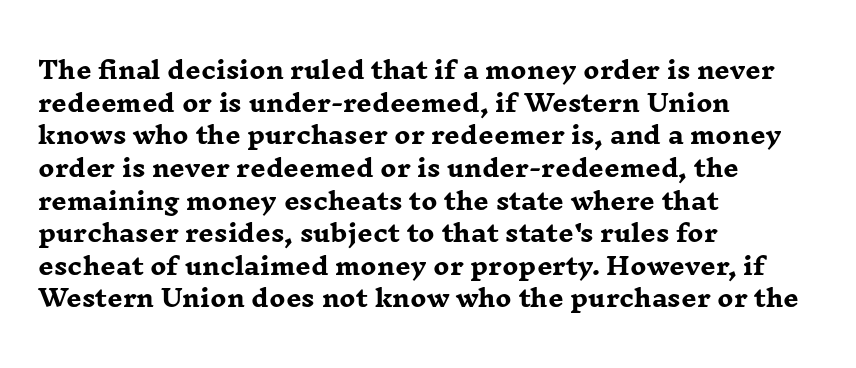
The image shows 24 px bold type, upright; set left-aligned, normal line spacing (1.36x), normal letter spacing, not underlined.
